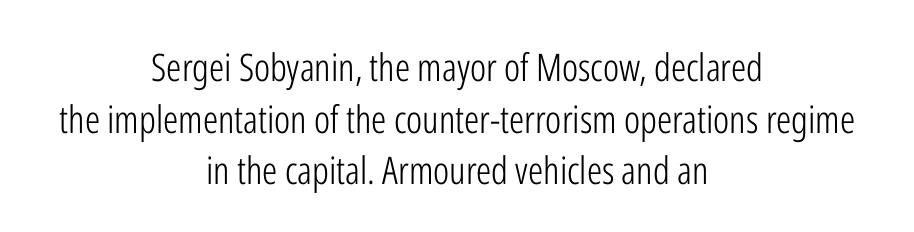
Q: Is the text bold? A: No.
Q: Is the text italic (slanted)? A: No, it is upright.
Q: Is the typeface a serif or a sans-serif typeface? A: Sans-serif.
Q: Is the text underlined? A: No.
Q: How is the paragraph aligned? A: Centered.
Q: Is the spacing between letters normal or unusually wide? A: Normal.
Q: Is the spacing between lines tight, normal or loose? A: Normal.
Q: Width (condensed, normal, or wide)? A: Condensed.
Q: Stroke contrast? A: Low.
Q: x-height? A: Medium.
Q: Monospaced? A: No.
